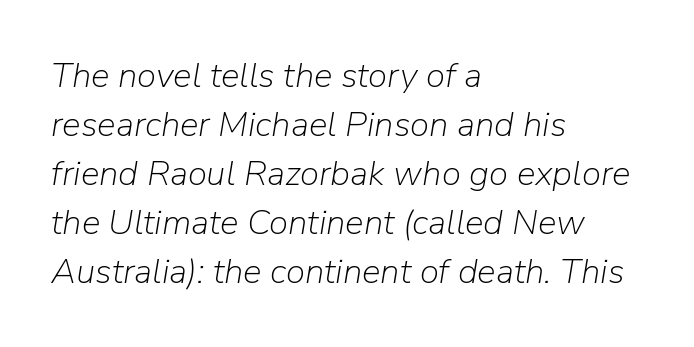
{"italic": "yes", "lean": "right", "slant_degrees": 9, "bold": "no", "weight": "light", "width": "normal", "stroke_contrast": "low", "x_height": "medium", "monospaced": "no", "underline": "no", "align": "left", "line_spacing": "normal", "line_spacing_ratio": 1.4, "letter_spacing": "normal", "letter_spacing_em": 0.0, "glyph_px": 35}
